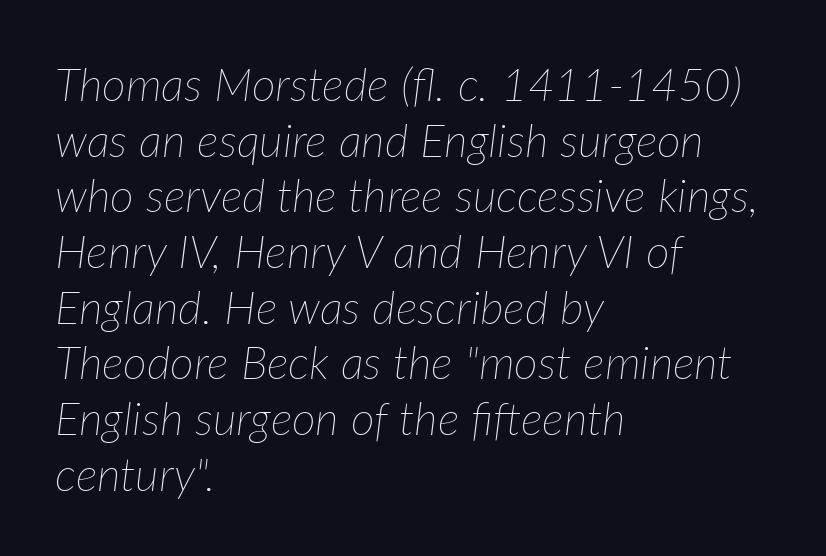
Looks like regular typesetting: each glyph gets only the width it needs. The font is comparable to plain body text, perhaps lighter. There's an unmistakable incline to the writing here. Which margin do the lines hug? The left one — the right edge is uneven. The zone under the glyphs is completely vacant. Here the glyphs are tracked normally, forming tight word shapes.
